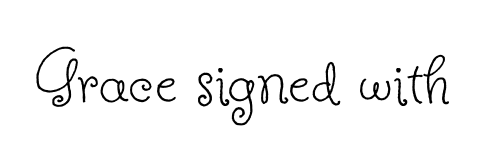
{"serif": "yes", "italic": "no", "bold": "no", "weight": "thin", "width": "normal", "stroke_contrast": "low", "x_height": "small", "monospaced": "no", "underline": "no", "letter_spacing": "normal", "letter_spacing_em": 0.0, "glyph_px": 79}
